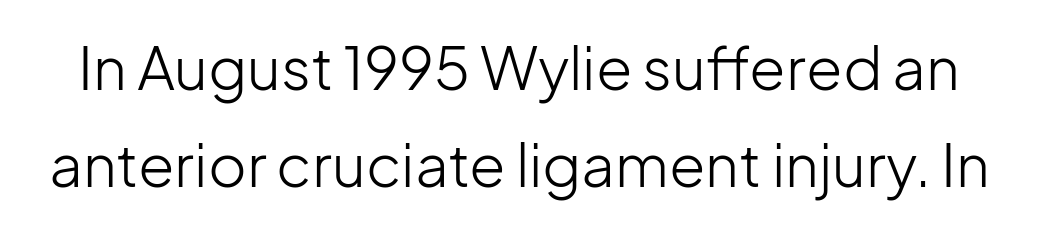
{"serif": "no", "italic": "no", "bold": "no", "weight": "light", "width": "normal", "stroke_contrast": "low", "x_height": "medium", "monospaced": "no", "underline": "no", "line_spacing": "normal", "line_spacing_ratio": 1.64, "letter_spacing": "normal", "letter_spacing_em": 0.0, "glyph_px": 59}
